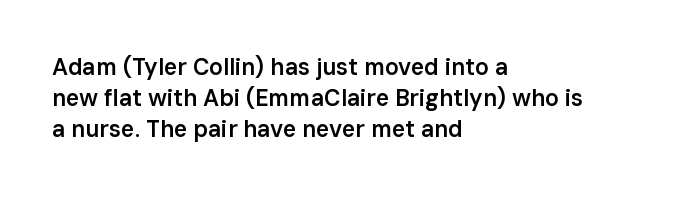
The image shows 23 px text type, upright; set left-aligned, normal line spacing (1.35x), normal letter spacing, not underlined.
